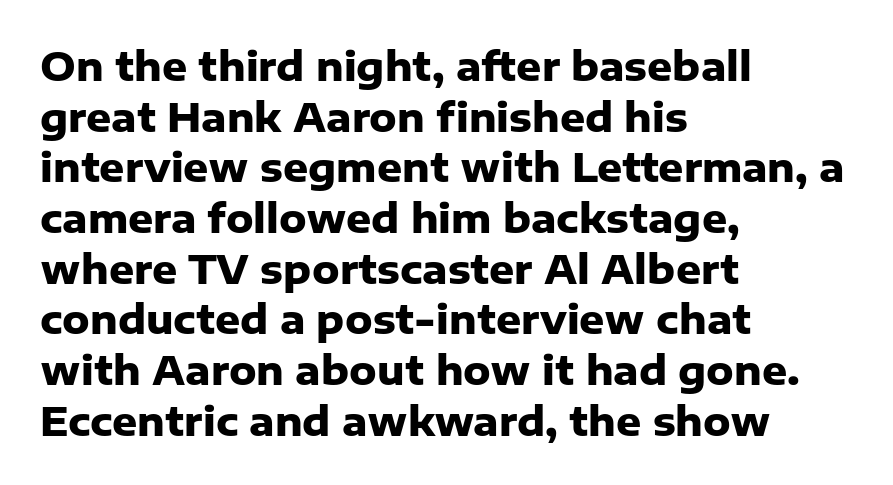
The image shows 39 px heavy sans-serif type, upright; set left-aligned, normal line spacing (1.3x), normal letter spacing, not underlined; low stroke contrast and a medium x-height.
